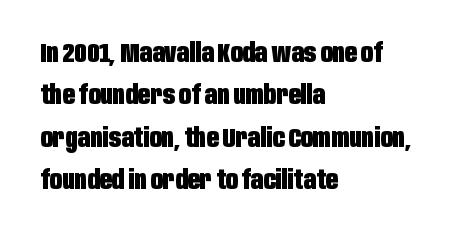
{"italic": "no", "bold": "yes", "underline": "no", "align": "left", "line_spacing": "normal", "line_spacing_ratio": 1.57, "letter_spacing": "normal", "letter_spacing_em": 0.0, "glyph_px": 27}
